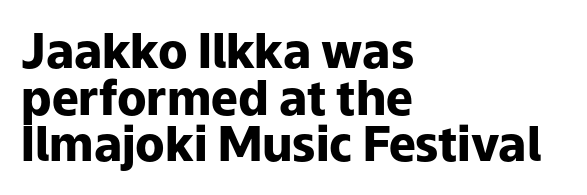
Q: Is the text bold? A: Yes.
Q: Is the text italic (slanted)? A: No, it is upright.
Q: Is the typeface a serif or a sans-serif typeface? A: Sans-serif.
Q: Is the text underlined? A: No.
Q: How is the paragraph aligned? A: Left-aligned.
Q: Is the spacing between letters normal or unusually wide? A: Normal.
Q: Is the spacing between lines tight, normal or loose? A: Tight.
Q: Width (condensed, normal, or wide)? A: Normal.
Q: Stroke contrast? A: Low.
Q: x-height? A: Medium.
Q: Monospaced? A: No.
